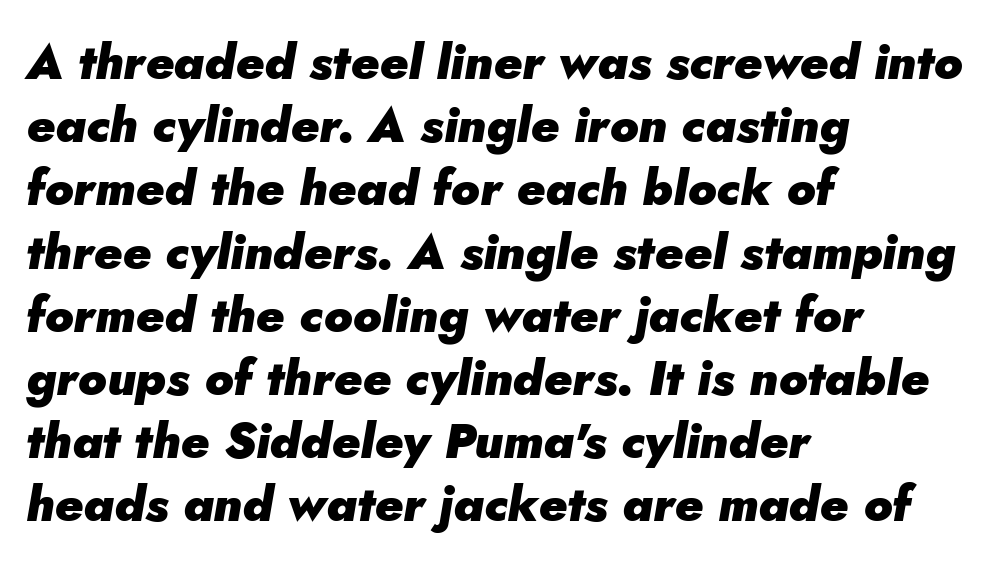
Q: Is the text bold? A: Yes.
Q: Is the text italic (slanted)? A: Yes, it leans right by about 5 degrees.
Q: Is the text underlined? A: No.
Q: How is the paragraph aligned? A: Left-aligned.
Q: Is the spacing between letters normal or unusually wide? A: Normal.
Q: Is the spacing between lines tight, normal or loose? A: Normal.
Q: Width (condensed, normal, or wide)? A: Normal.
Q: Stroke contrast? A: Low.
Q: x-height? A: Small.
Q: Monospaced? A: No.
